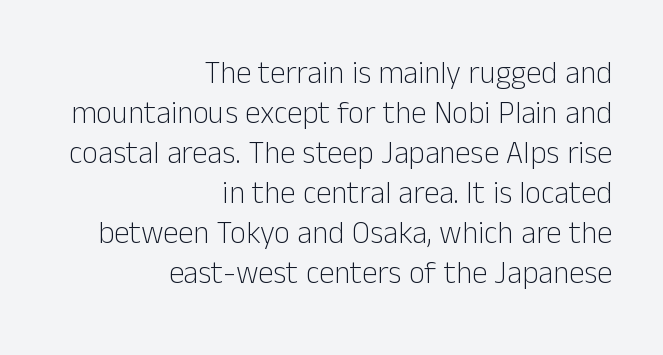
The foot of each line stays bare and open. Notice how descenders clear the ascenders below comfortably — that's standard leading. This sample uses a sans-serif face. Quick note: not italic, upright.
